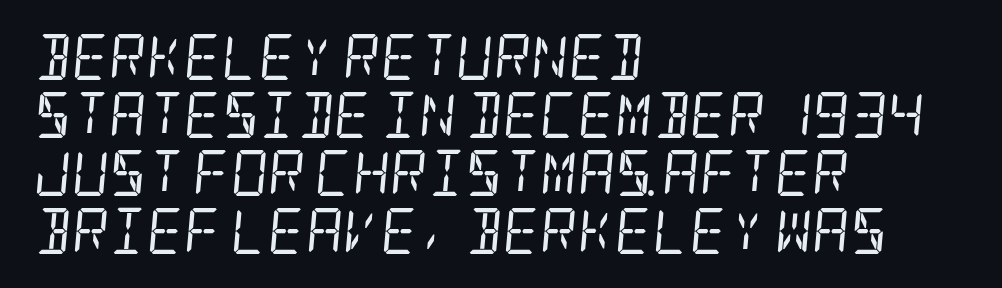
The image shows 46 px regular-weight, condensed serif type, italic (leaning right); set left-aligned, normal line spacing (1.26x), normal letter spacing, not underlined; low stroke contrast and a large x-height.
